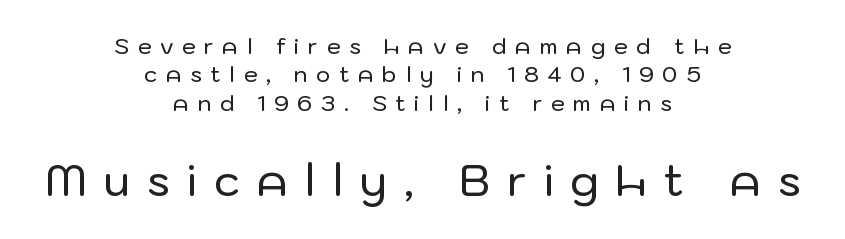
Words float on clear page, feet unadorned. Bigger letters appear in the bottom chunk; the top chunk is reduced. The leading is moderate, giving the passage an even texture. No feet cap the strokes, marking this as sans-serif type. Tall strokes in this sample are plumb rather than angled. Neither beginnings nor endings align; midpoints do.
